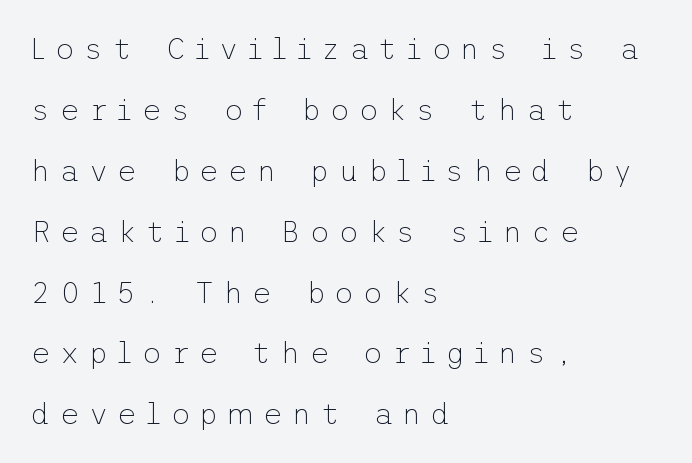
{"serif": "no", "italic": "no", "bold": "no", "weight": "thin", "width": "normal", "stroke_contrast": "low", "x_height": "medium", "underline": "no", "align": "left", "line_spacing": "loose", "line_spacing_ratio": 2.03, "letter_spacing": "wide", "letter_spacing_em": 0.31, "glyph_px": 30}
